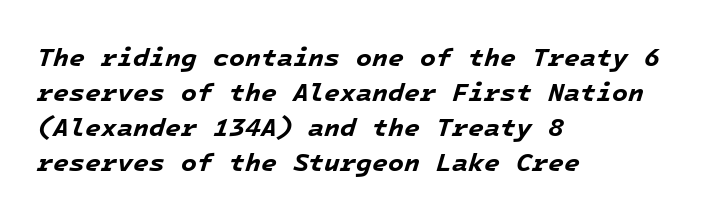
{"italic": "yes", "lean": "right", "slant_degrees": 16, "bold": "yes", "underline": "no", "align": "left", "line_spacing": "normal", "line_spacing_ratio": 1.34, "letter_spacing": "normal", "letter_spacing_em": 0.0, "glyph_px": 26}
